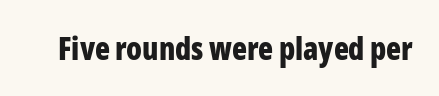
Proportional: the letters do not fall into vertical columns. Anything drawn beneath the words? Only blank space. Ordinary non-slanted type is in use. In terms of weight, the rendering is a true, heavy bold.
